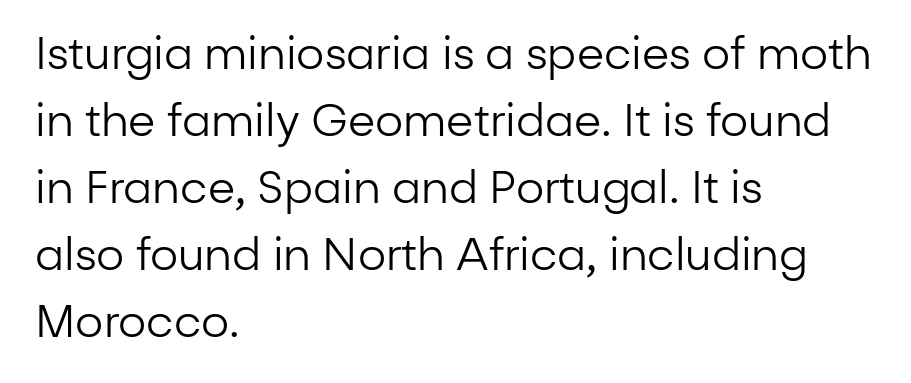
Q: Is the text bold? A: No.
Q: Is the text italic (slanted)? A: No, it is upright.
Q: Is the typeface a serif or a sans-serif typeface? A: Sans-serif.
Q: Is the text underlined? A: No.
Q: How is the paragraph aligned? A: Left-aligned.
Q: Is the spacing between letters normal or unusually wide? A: Normal.
Q: Is the spacing between lines tight, normal or loose? A: Normal.
Q: Width (condensed, normal, or wide)? A: Normal.
Q: Stroke contrast? A: Low.
Q: x-height? A: Medium.
Q: Monospaced? A: No.
